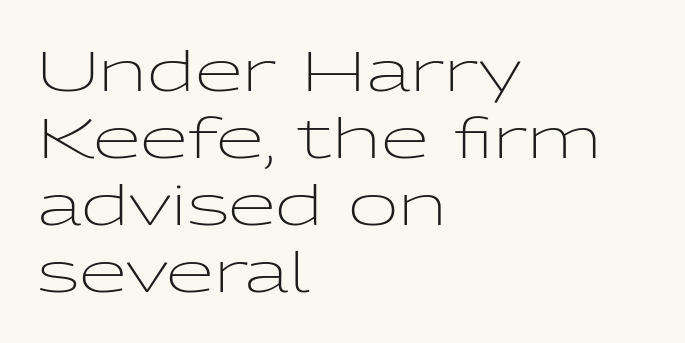
The image shows 55 px light, wide sans-serif type, upright; set left-aligned, line spacing 1.22x, normal letter spacing, not underlined; low stroke contrast and a medium x-height.
